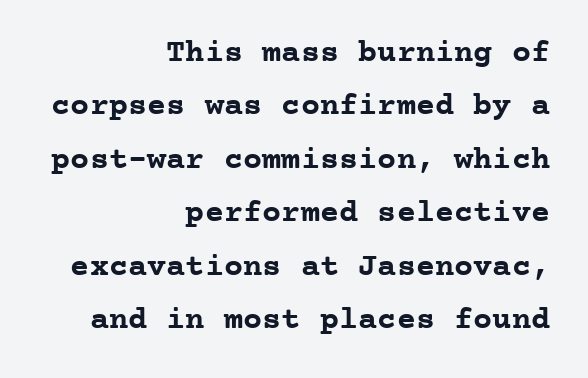
The image shows 32 px semibold serif type, upright, monospaced; set right-aligned, normal line spacing (1.67x), normal letter spacing, not underlined; low stroke contrast and a medium x-height.
